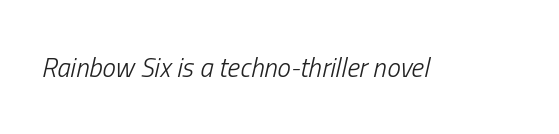
{"italic": "yes", "lean": "right", "slant_degrees": 13, "bold": "no", "underline": "no", "letter_spacing": "normal", "letter_spacing_em": 0.0, "glyph_px": 27}
